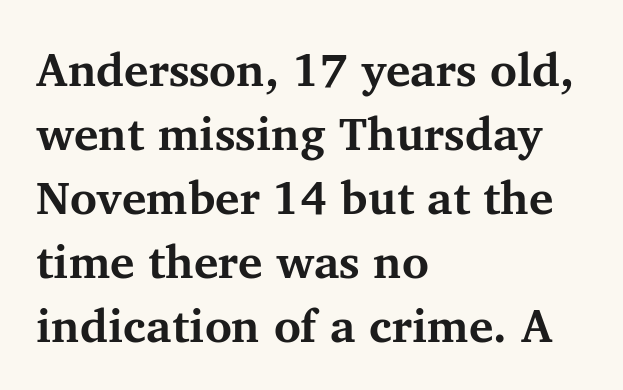
Italic: no, the glyphs are upright roman. Check where the strokes stop: tiny serifs finish them off. The rendering uses natural spacing where letterforms have individual widths. A typesetter would call this leading conventional body-copy spacing.
